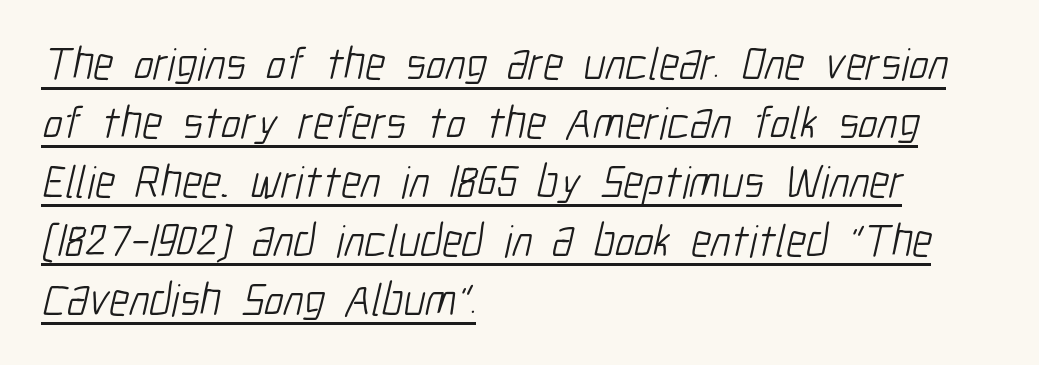
The image shows 46 px light, condensed sans-serif type; set left-aligned, normal line spacing (1.28x), normal letter spacing, underlined; low stroke contrast and a medium x-height.
